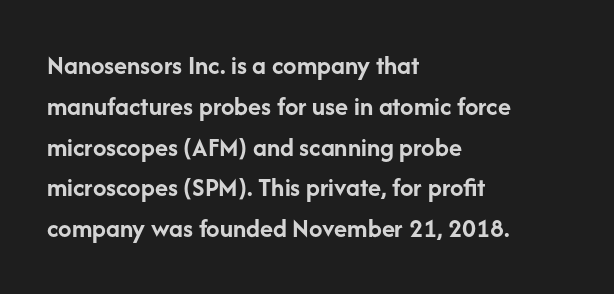
This is the regular roman posture of the typeface. Regarding leading, the lines here are spaced in the standard way. Heft: maximum for text — a bold. The specimen omits any rule beneath the text block's lines.
